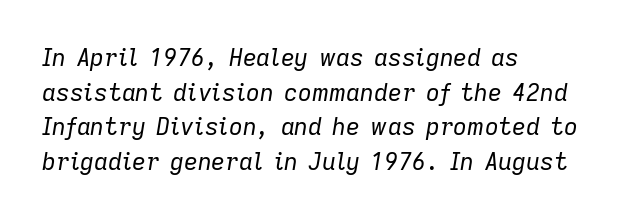
Weight: in the light-to-regular range. Here the glyphs are tracked normally, forming tight word shapes. Does the leading feel generous? No, just average. The glyphs are unaccompanied by any horizontal stroke below them. You can tell it's italic because the verticals aren't actually vertical. Caption: multi-line text, flush left, ragged right.
